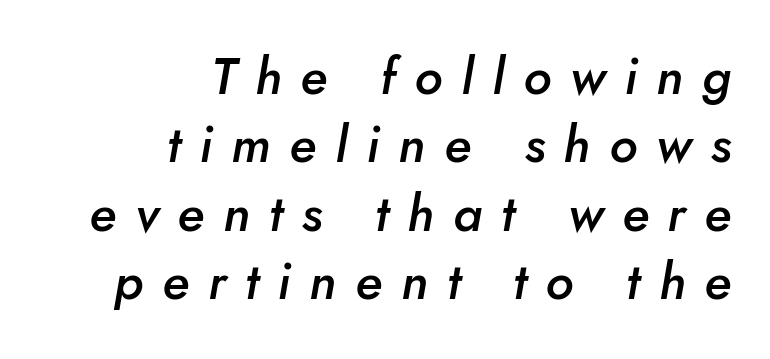
{"italic": "yes", "lean": "right", "slant_degrees": 10, "bold": "semi", "weight": "semibold", "width": "normal", "stroke_contrast": "low", "x_height": "small", "monospaced": "no", "underline": "no", "align": "right", "line_spacing": "normal", "line_spacing_ratio": 1.34, "letter_spacing": "wide", "letter_spacing_em": 0.37, "glyph_px": 51}
